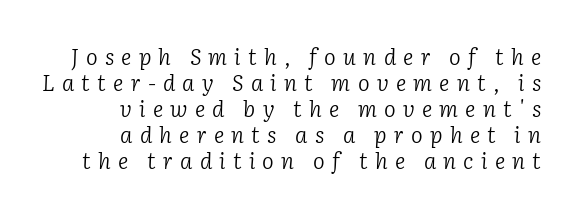
{"italic": "yes", "lean": "right", "slant_degrees": 2, "bold": "no", "underline": "no", "align": "right", "line_spacing_ratio": 1.18, "letter_spacing": "wide", "letter_spacing_em": 0.33, "glyph_px": 22}
